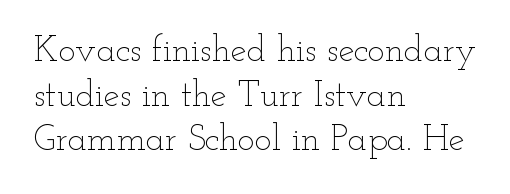
Q: Is the text bold? A: No.
Q: Is the text italic (slanted)? A: No, it is upright.
Q: Is the text underlined? A: No.
Q: How is the paragraph aligned? A: Left-aligned.
Q: Is the spacing between letters normal or unusually wide? A: Normal.
Q: Width (condensed, normal, or wide)? A: Wide.
Q: Stroke contrast? A: Low.
Q: x-height? A: Small.
Q: Monospaced? A: No.
